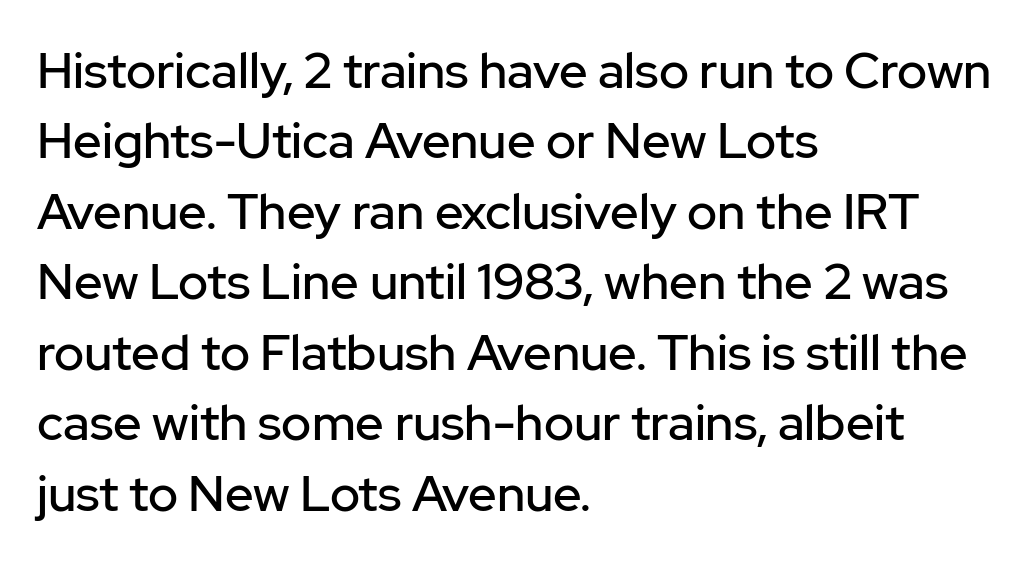
The image shows 50 px sans-serif type, upright; set left-aligned, normal line spacing (1.41x), normal letter spacing, not underlined; low stroke contrast and a medium x-height.
